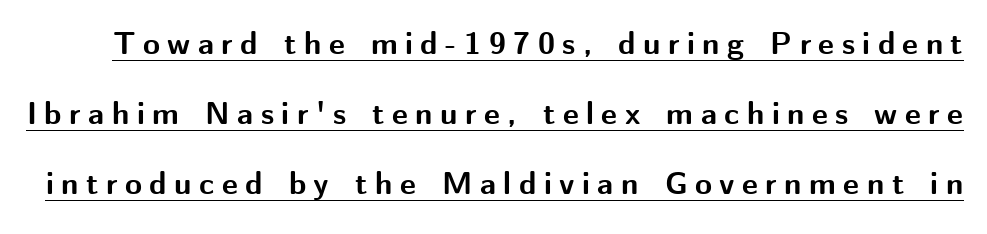
Q: Is the text bold? A: Yes.
Q: Is the text italic (slanted)? A: No, it is upright.
Q: Is the typeface a serif or a sans-serif typeface? A: Sans-serif.
Q: Is the text underlined? A: Yes.
Q: Is the spacing between letters normal or unusually wide? A: Unusually wide.
Q: Is the spacing between lines tight, normal or loose? A: Loose.
Q: Width (condensed, normal, or wide)? A: Normal.
Q: Stroke contrast? A: Medium.
Q: x-height? A: Medium.
Q: Monospaced? A: No.
